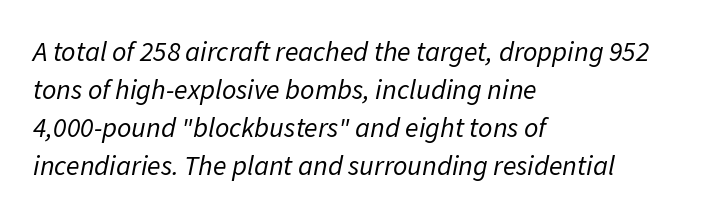
The image shows 28 px regular-weight type, italic (leaning right); set left-aligned, normal line spacing (1.36x), normal letter spacing, not underlined; low stroke contrast and a medium x-height.
